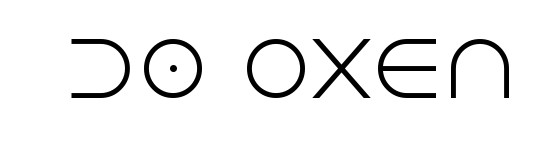
Q: Is the text bold? A: No.
Q: Is the text italic (slanted)? A: No, it is upright.
Q: Is the typeface a serif or a sans-serif typeface? A: Sans-serif.
Q: Is the text underlined? A: No.
Q: Is the spacing between letters normal or unusually wide? A: Normal.
Q: Width (condensed, normal, or wide)? A: Normal.
Q: x-height? A: Large.
Q: Monospaced? A: No.
